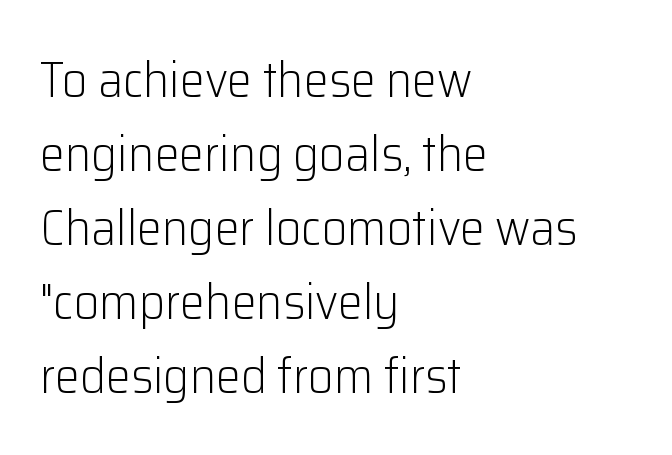
{"serif": "no", "italic": "no", "bold": "no", "weight": "light", "width": "normal", "stroke_contrast": "low", "x_height": "medium", "monospaced": "no", "underline": "no", "align": "left", "line_spacing": "normal", "line_spacing_ratio": 1.48, "letter_spacing": "normal", "letter_spacing_em": 0.0, "glyph_px": 50}
